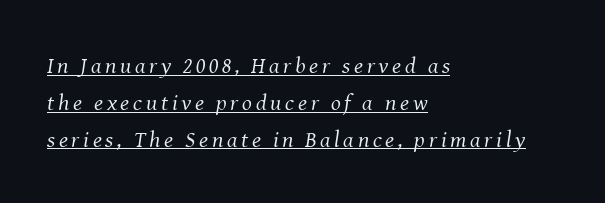
The image shows 23 px text type, italic (leaning right); set left-aligned, normal line spacing (1.6x), underlined.
